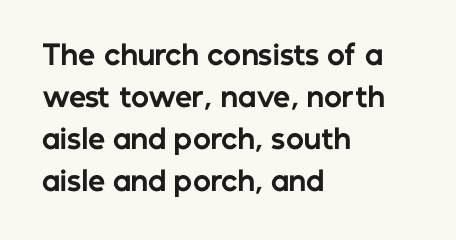
{"italic": "no", "bold": "yes", "underline": "no", "align": "left", "line_spacing": "normal", "line_spacing_ratio": 1.55, "letter_spacing": "normal", "letter_spacing_em": 0.0, "glyph_px": 27}
